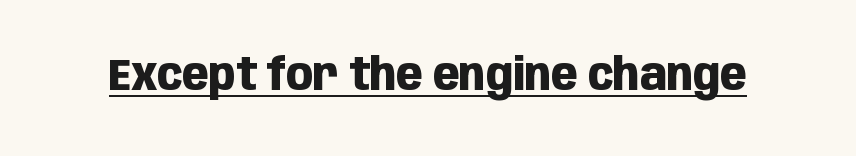
{"serif": "no", "italic": "no", "bold": "yes", "weight": "heavy", "width": "condensed", "stroke_contrast": "low", "x_height": "large", "monospaced": "no", "underline": "yes", "letter_spacing": "normal", "letter_spacing_em": 0.0, "glyph_px": 44}
